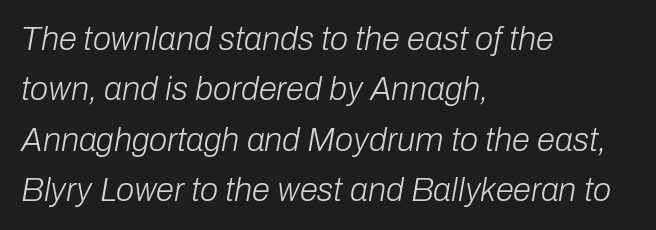
The image shows 33 px light type, italic (leaning right); set left-aligned, normal line spacing (1.53x), normal letter spacing, not underlined; low stroke contrast and a medium x-height.
